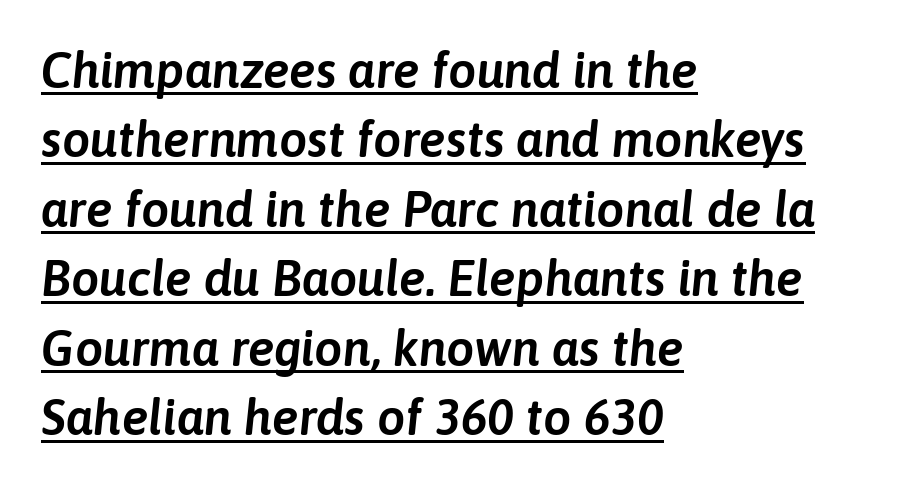
{"italic": "yes", "lean": "right", "slant_degrees": 6, "width": "normal", "stroke_contrast": "low", "x_height": "medium", "monospaced": "no", "underline": "yes", "align": "left", "line_spacing": "normal", "line_spacing_ratio": 1.39, "letter_spacing": "normal", "letter_spacing_em": 0.0, "glyph_px": 50}
